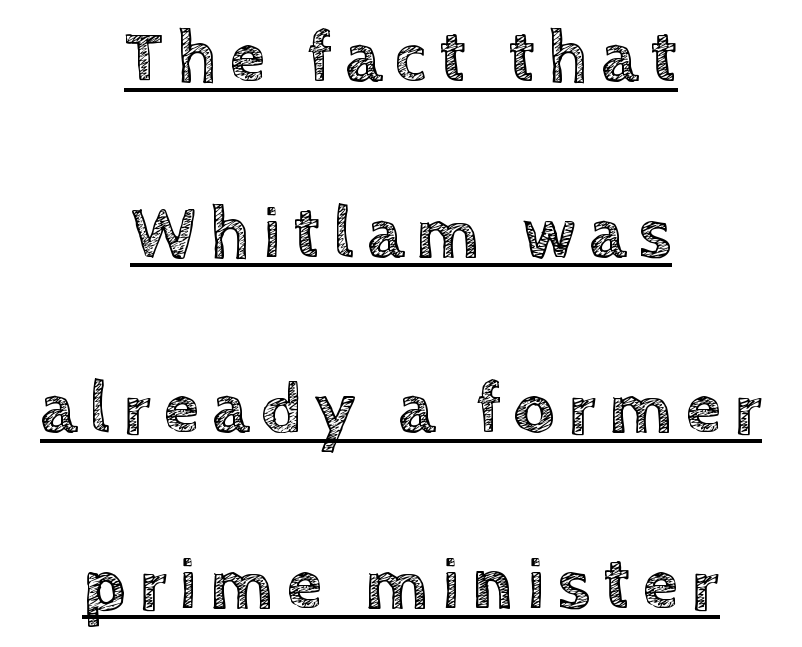
A typographer would call this underscored text. Posture: vertical. A typesetter would call this proportional, since set widths differ per character. Notice how the passage keeps no hard edge, just a central spine. Line spacing here is loose.
